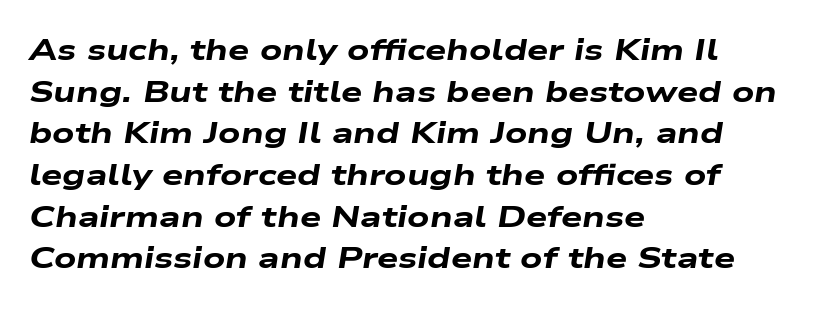
Q: Is the text bold? A: Yes.
Q: Is the text italic (slanted)? A: Yes, it leans right by about 9 degrees.
Q: Is the text underlined? A: No.
Q: How is the paragraph aligned? A: Left-aligned.
Q: Is the spacing between letters normal or unusually wide? A: Normal.
Q: Is the spacing between lines tight, normal or loose? A: Normal.
Q: Width (condensed, normal, or wide)? A: Wide.
Q: Stroke contrast? A: Low.
Q: x-height? A: Medium.
Q: Monospaced? A: No.
